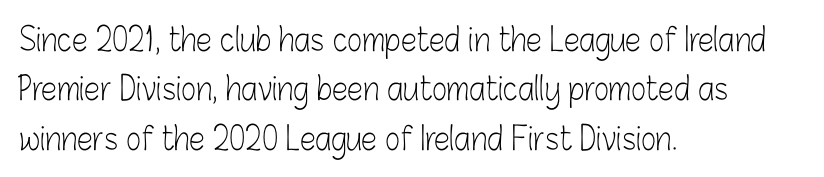
The image shows 32 px light, condensed sans-serif type, upright; set left-aligned, normal line spacing (1.54x), normal letter spacing, not underlined; low stroke contrast and a medium x-height.
